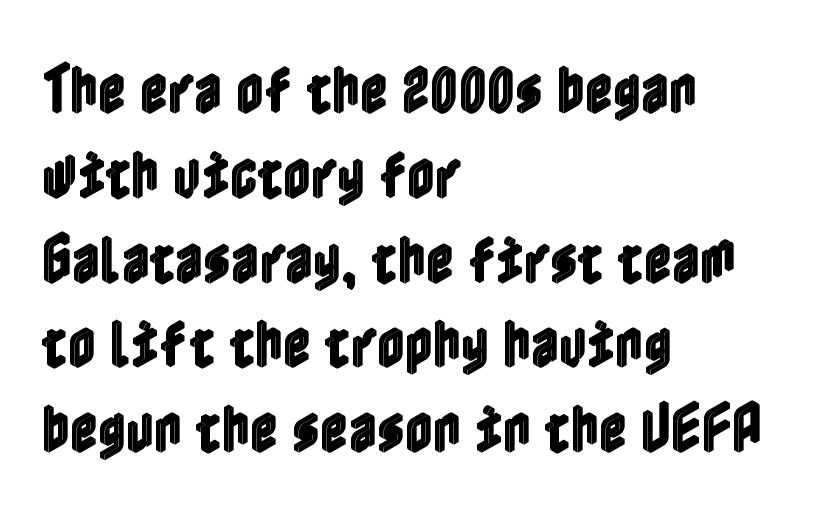
The image shows 54 px condensed type, upright; set left-aligned, normal line spacing (1.57x), normal letter spacing, not underlined; a medium x-height.
